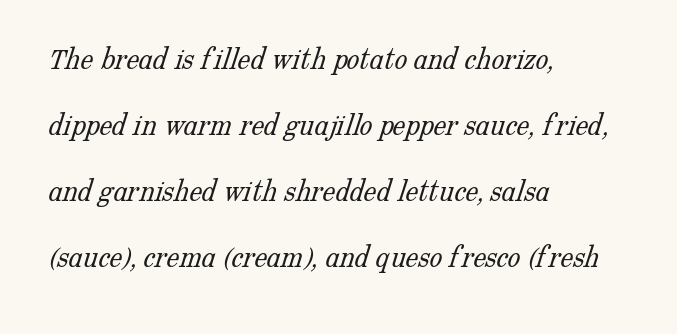
Each line starts at the same left margin while the right side varies. Nobody touched the tracking dial on this one. The weight tops out at a normal text grade. Unlike a clean sans, this face finishes its strokes with serifs. Decoration check: the copy has no underline. Does the leading feel generous? Absolutely, it's lavish.
